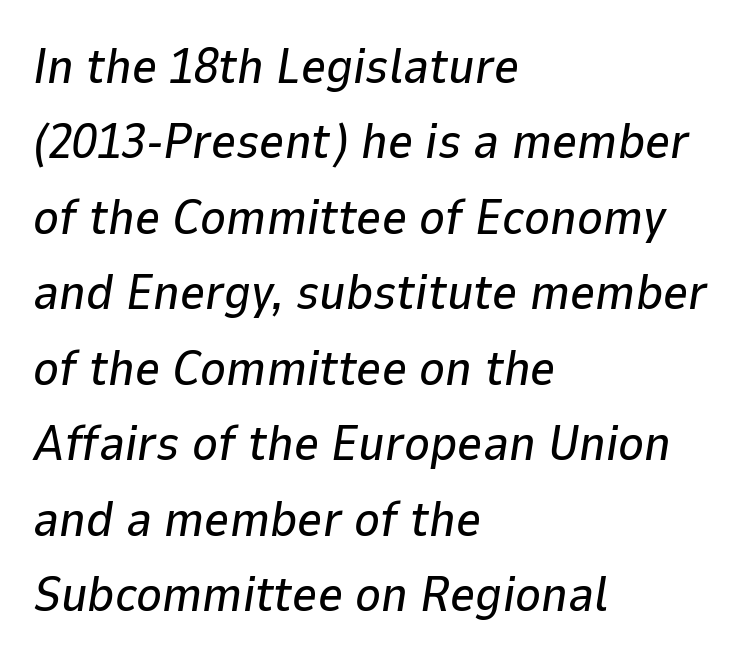
The image shows 49 px text type, italic (leaning right); set left-aligned, normal line spacing (1.54x), normal letter spacing, not underlined; low stroke contrast and a medium x-height.
